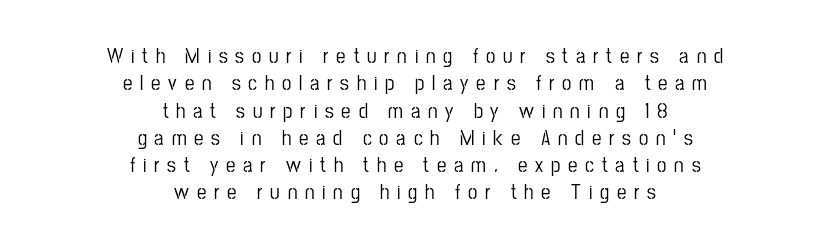
{"italic": "no", "underline": "no", "align": "center", "line_spacing": "normal", "line_spacing_ratio": 1.3, "letter_spacing": "wide", "letter_spacing_em": 0.37, "glyph_px": 21}
